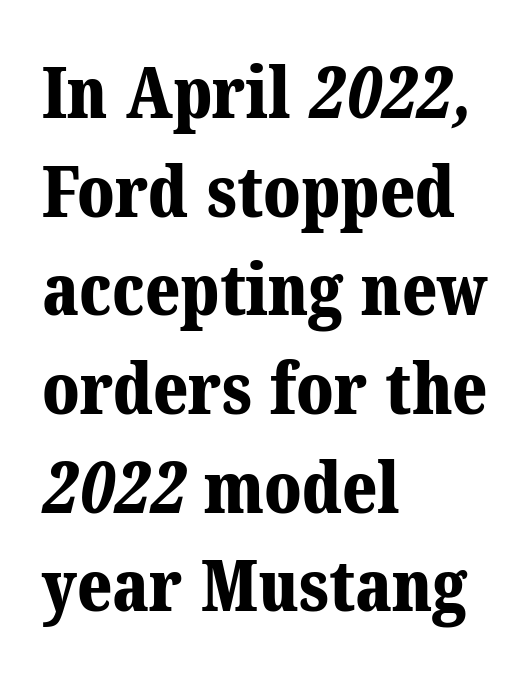
Q: Is the text bold? A: Yes.
Q: Is the typeface a serif or a sans-serif typeface? A: Serif.
Q: Is the text underlined? A: No.
Q: How is the paragraph aligned? A: Left-aligned.
Q: Is the spacing between letters normal or unusually wide? A: Normal.
Q: Is the spacing between lines tight, normal or loose? A: Normal.
Q: Width (condensed, normal, or wide)? A: Normal.
Q: Stroke contrast? A: Medium.
Q: x-height? A: Medium.
Q: Monospaced? A: No.
